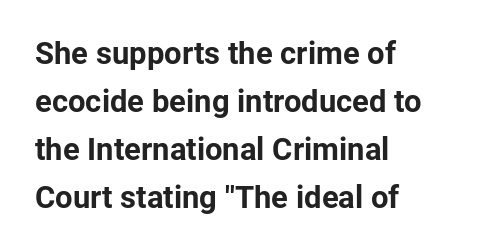
Is this a sans? Yes — the strokes have no serifs. The face used here is proportionally spaced, like ordinary book or web type. On the weight axis this lands at bold, roughly 700. The rendering anchors every line to the left-hand side. Words float on clear page, feet unadorned. Students, observe: this is what conventionally led text looks like.
